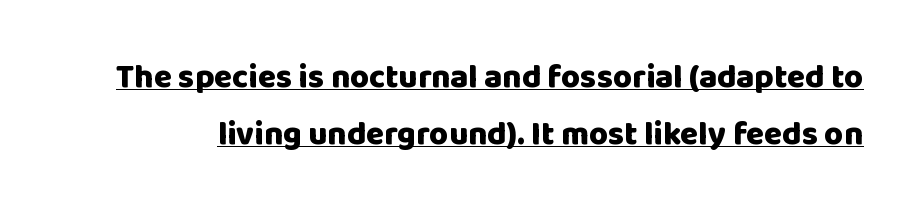
The image shows 33 px heavy sans-serif type, upright; set line spacing 1.72x, normal letter spacing, underlined; low stroke contrast and a large x-height.
